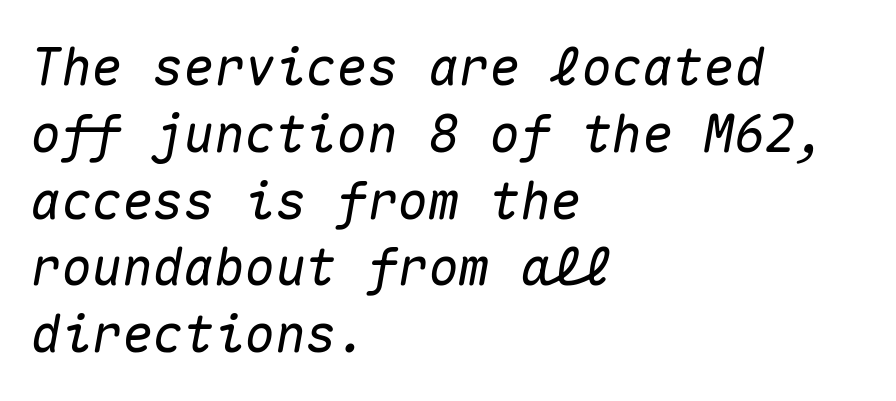
Q: Is the text italic (slanted)? A: Yes, it leans right by about 10 degrees.
Q: Is the text underlined? A: No.
Q: How is the paragraph aligned? A: Left-aligned.
Q: Is the spacing between letters normal or unusually wide? A: Normal.
Q: Is the spacing between lines tight, normal or loose? A: Normal.
Q: Width (condensed, normal, or wide)? A: Normal.
Q: Stroke contrast? A: Medium.
Q: x-height? A: Medium.
Q: Monospaced? A: Yes.
